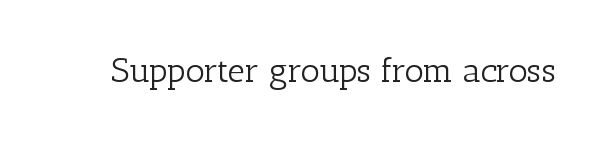
{"serif": "yes", "italic": "no", "bold": "no", "weight": "light", "width": "normal", "stroke_contrast": "low", "x_height": "medium", "monospaced": "no", "underline": "no", "letter_spacing": "normal", "letter_spacing_em": 0.0, "glyph_px": 34}
